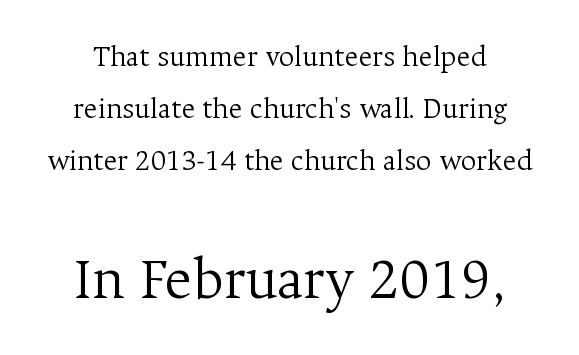
The passage shown is typed in a proportional face where columns would drift. Students, note that the glyphs here touch the page at normal intervals. No word sits above an underline. The font sits on the lighter half of the weight spectrum, regular included.
